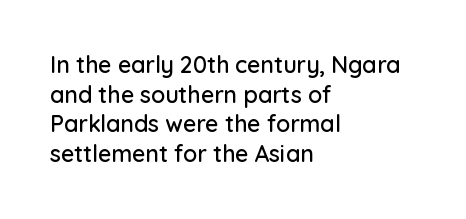
The image shows 23 px text type, upright; set left-aligned, normal line spacing (1.29x), normal letter spacing, not underlined.
